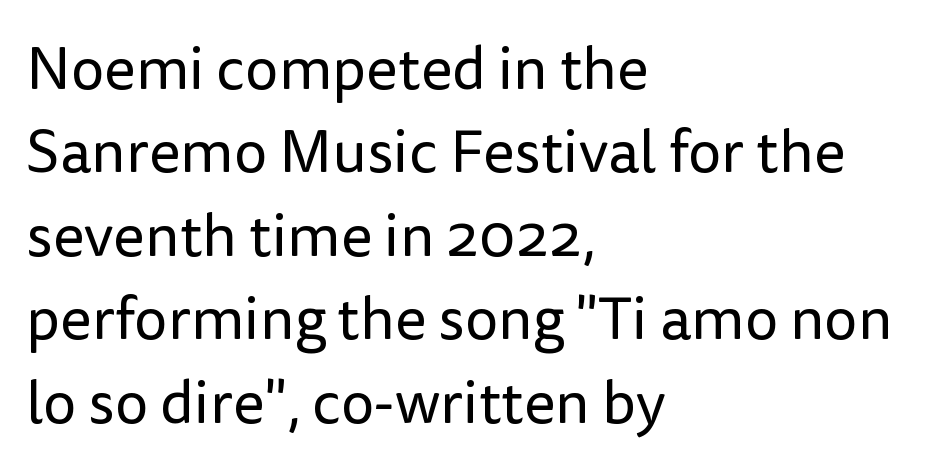
This is not heavy type; no bold has been used. Designer's note — italics off, roman on. Where is the straight margin? On the left. One glance says typical: line gaps are just what's usual. Varying glyph widths throughout — classic text-font behaviour.
